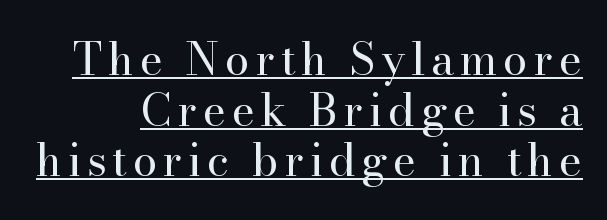
Q: Is the text bold? A: No.
Q: Is the text italic (slanted)? A: No, it is upright.
Q: Is the typeface a serif or a sans-serif typeface? A: Serif.
Q: Is the text underlined? A: Yes.
Q: Is the spacing between lines tight, normal or loose? A: Tight.
Q: Width (condensed, normal, or wide)? A: Normal.
Q: Stroke contrast? A: High.
Q: x-height? A: Small.
Q: Monospaced? A: No.
